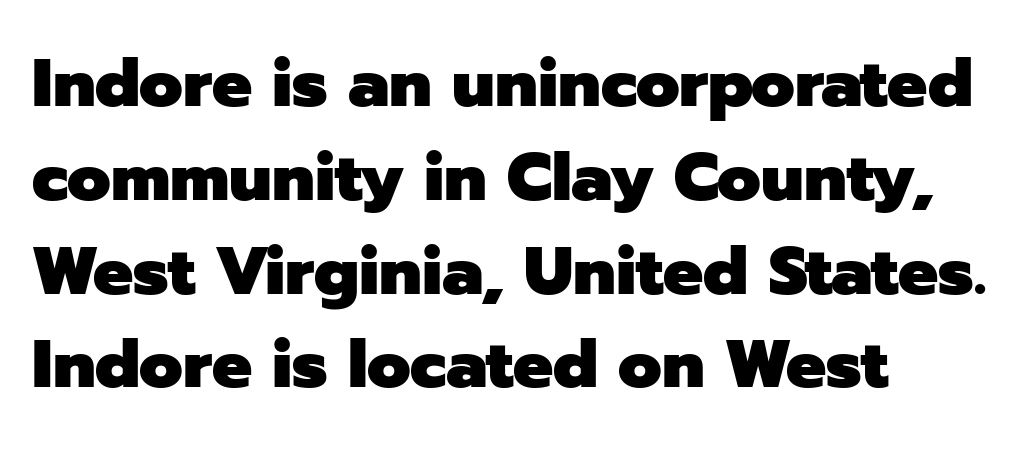
The image shows 67 px heavy sans-serif type, upright; set left-aligned, normal line spacing (1.4x), normal letter spacing, not underlined; low stroke contrast and a medium x-height.
